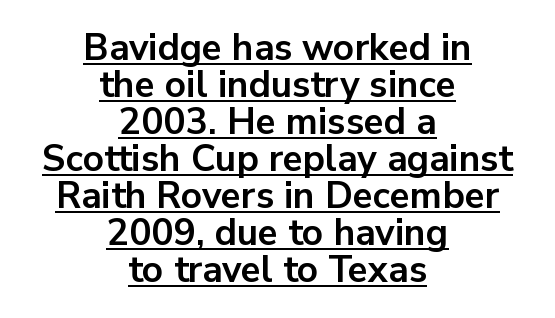
{"serif": "no", "italic": "no", "bold": "yes", "weight": "bold", "width": "normal", "stroke_contrast": "low", "x_height": "medium", "monospaced": "no", "underline": "yes", "align": "center", "line_spacing": "tight", "line_spacing_ratio": 1.0, "letter_spacing": "normal", "letter_spacing_em": 0.0, "glyph_px": 37}
